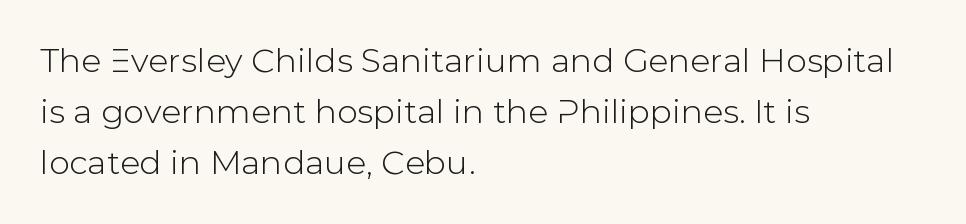
{"serif": "no", "italic": "no", "width": "normal", "stroke_contrast": "low", "x_height": "medium", "monospaced": "no", "underline": "no", "align": "left", "line_spacing": "normal", "line_spacing_ratio": 1.55, "letter_spacing": "normal", "letter_spacing_em": 0.0, "glyph_px": 33}
